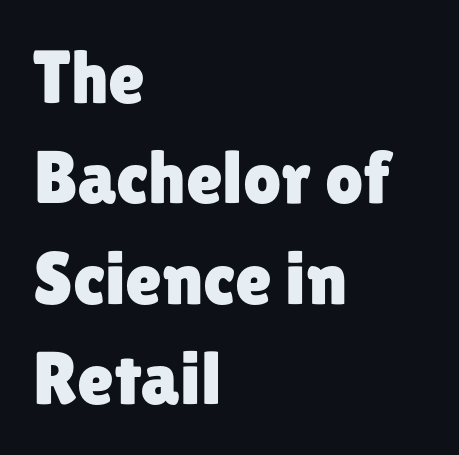
Each letter keeps its own natural width here, so spacing adapts to shape. The leading is moderate, giving the passage an even texture. Bare-footed words on every line. The font family rendered here belongs to the sans-serif group. Nothing unusual about the tracking: characters are spaced as the font intends. Italic: no, the glyphs are upright roman.
